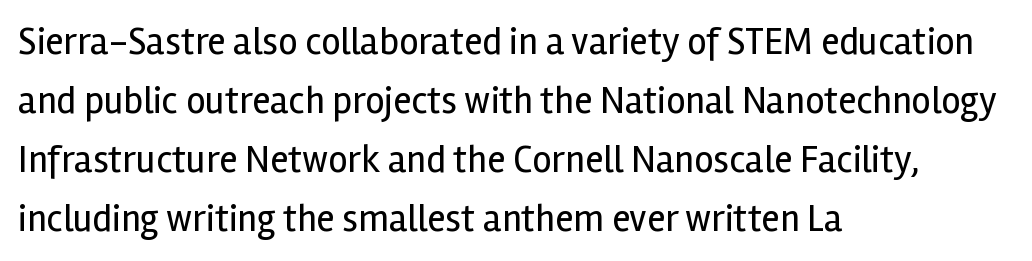
{"serif": "no", "italic": "no", "bold": "no", "weight": "regular", "width": "normal", "x_height": "medium", "monospaced": "no", "underline": "no", "align": "left", "line_spacing": "normal", "line_spacing_ratio": 1.55, "letter_spacing": "normal", "letter_spacing_em": 0.0, "glyph_px": 38}
